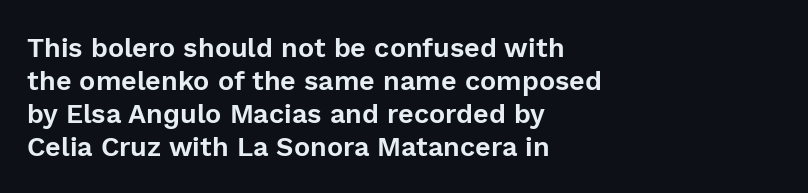
{"italic": "no", "underline": "no", "align": "left", "line_spacing_ratio": 1.22, "letter_spacing": "normal", "letter_spacing_em": 0.0, "glyph_px": 27}
